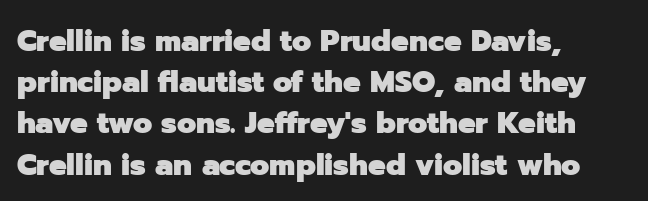
{"serif": "no", "italic": "no", "bold": "yes", "weight": "heavy", "width": "normal", "stroke_contrast": "low", "x_height": "medium", "monospaced": "no", "underline": "no", "align": "left", "line_spacing": "normal", "line_spacing_ratio": 1.33, "letter_spacing": "normal", "letter_spacing_em": 0.0, "glyph_px": 31}
